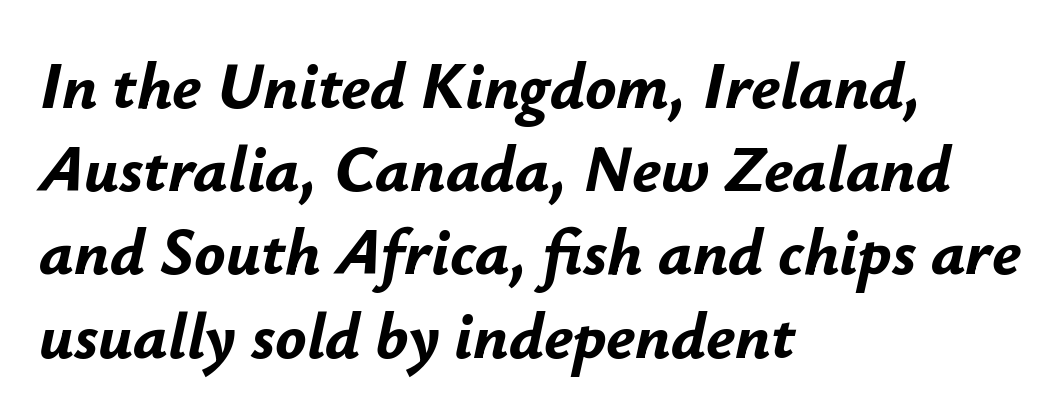
Slanted lettering throughout. Bare-footed words on every line. Proportional: the letters do not fall into vertical columns. The paragraph has a hard left edge and a soft right edge.
